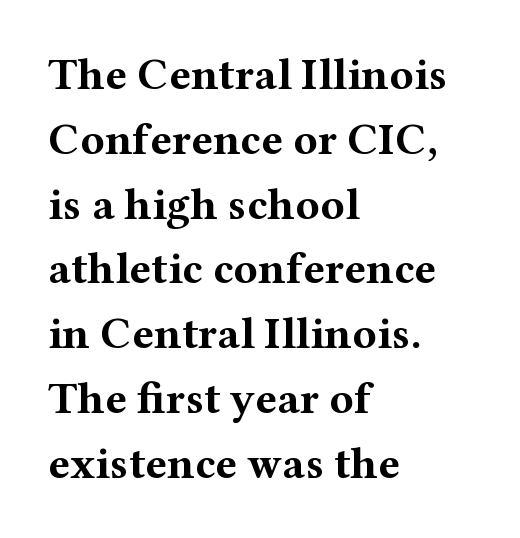
The image shows 45 px bold, wide serif type, upright; set left-aligned, normal line spacing (1.44x), normal letter spacing, not underlined; medium stroke contrast and a medium x-height.
